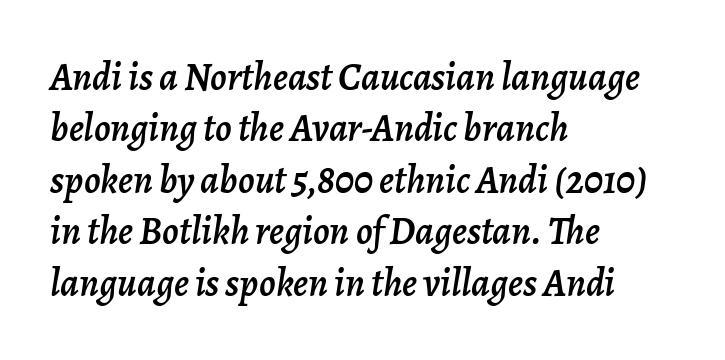
{"italic": "yes", "lean": "right", "slant_degrees": 7, "width": "normal", "stroke_contrast": "low", "x_height": "medium", "monospaced": "no", "underline": "no", "align": "left", "line_spacing": "normal", "line_spacing_ratio": 1.32, "letter_spacing": "normal", "letter_spacing_em": 0.0, "glyph_px": 39}
